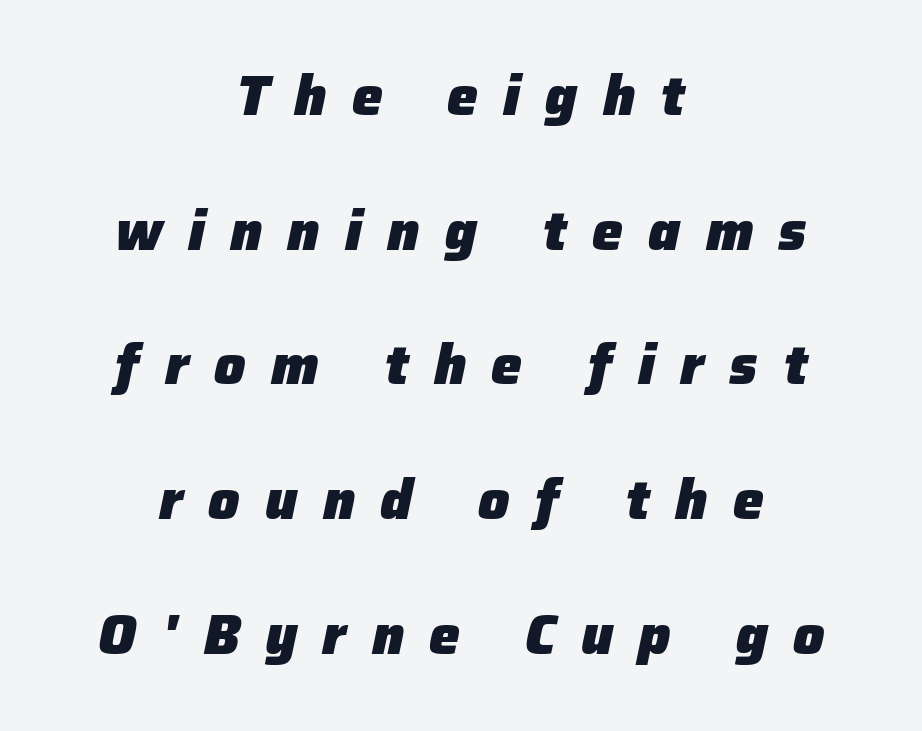
Q: Is the text bold? A: Yes.
Q: Is the text italic (slanted)? A: Yes, it leans right by about 12 degrees.
Q: Is the text underlined? A: No.
Q: How is the paragraph aligned? A: Centered.
Q: Is the spacing between letters normal or unusually wide? A: Unusually wide.
Q: Is the spacing between lines tight, normal or loose? A: Loose.
Q: Width (condensed, normal, or wide)? A: Normal.
Q: Stroke contrast? A: Low.
Q: x-height? A: Medium.
Q: Monospaced? A: No.
